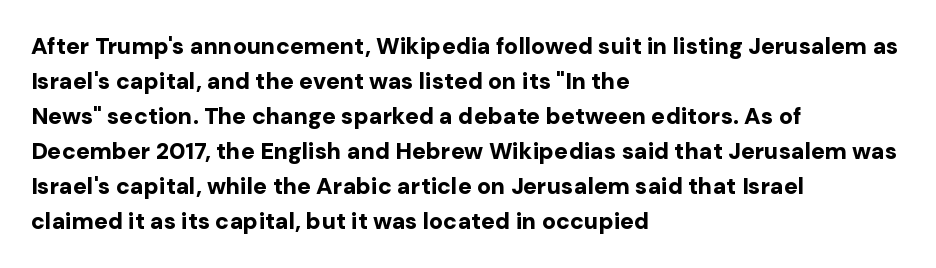
Q: Is the text bold? A: Yes.
Q: Is the text italic (slanted)? A: No, it is upright.
Q: Is the text underlined? A: No.
Q: How is the paragraph aligned? A: Left-aligned.
Q: Is the spacing between letters normal or unusually wide? A: Normal.
Q: Is the spacing between lines tight, normal or loose? A: Normal.
